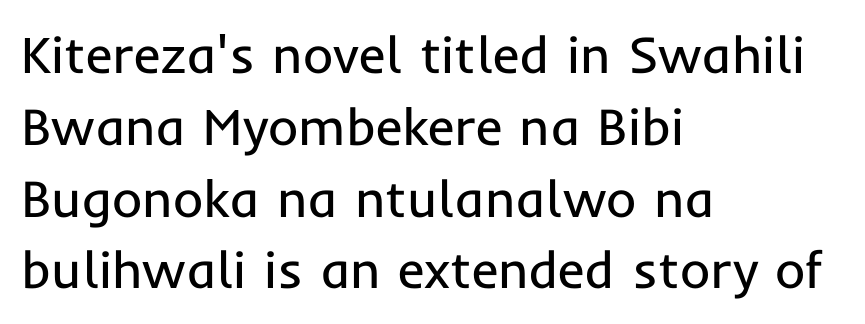
The image shows 52 px regular-weight sans-serif type, upright; set left-aligned, normal line spacing (1.38x), normal letter spacing, not underlined; low stroke contrast and a medium x-height.
